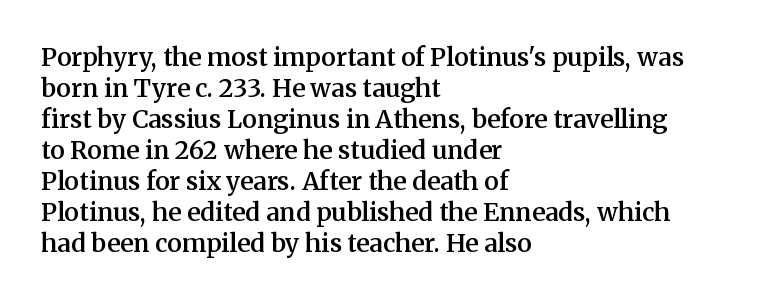
{"italic": "no", "bold": "semi", "underline": "no", "align": "left", "line_spacing_ratio": 1.24, "letter_spacing": "normal", "letter_spacing_em": 0.0, "glyph_px": 25}
